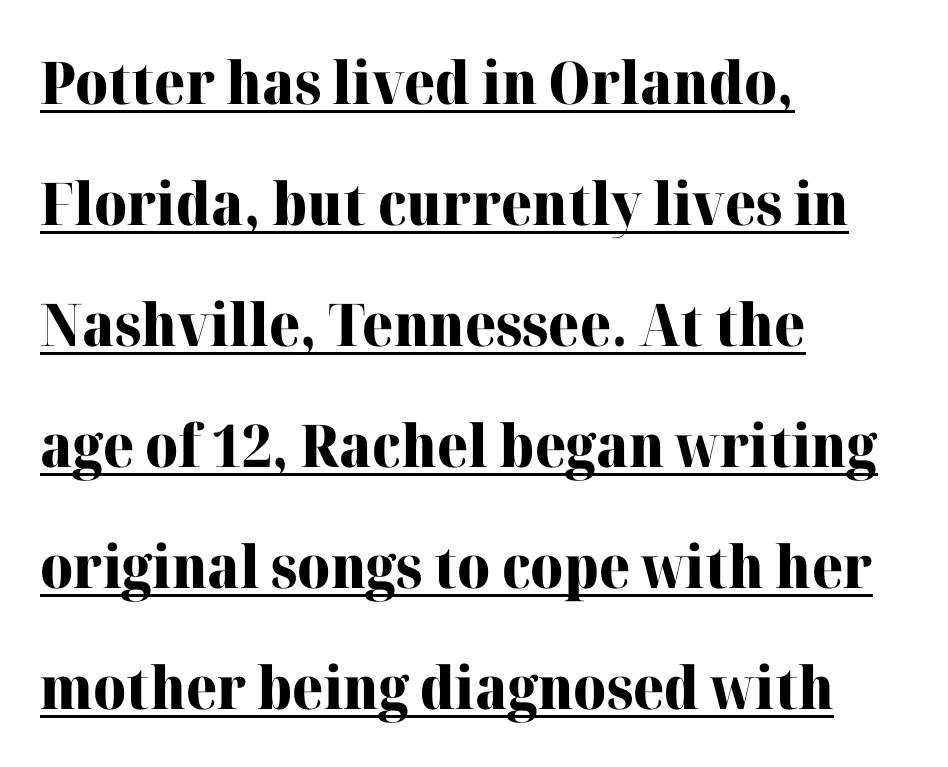
The image shows 59 px heavy serif type, upright; set left-aligned, loose line spacing (2.05x), normal letter spacing, underlined; high stroke contrast and a medium x-height.
